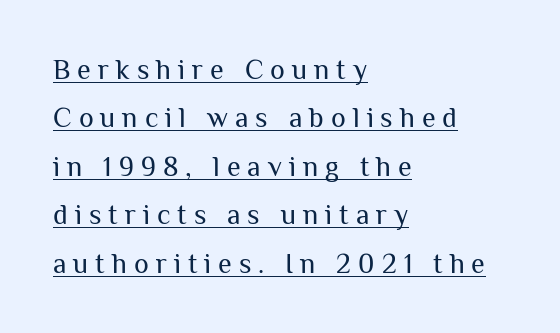
Each word looks stretched out because of the extra space between its letters. Characters remain perfectly vertical along every line. Weight: in the light-to-regular range. The rendering uses natural spacing where letterforms have individual widths. Every row of glyphs begins at an identical x-position on the left. Typographically, this falls in the sans-serif category.
